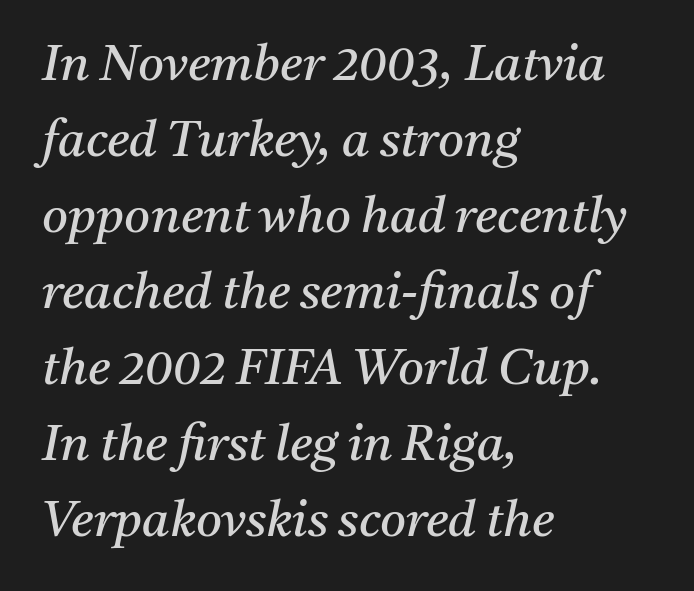
The image shows 50 px regular-weight serif type, italic (leaning right); set left-aligned, normal line spacing (1.52x), normal letter spacing, not underlined; medium stroke contrast and a medium x-height.
